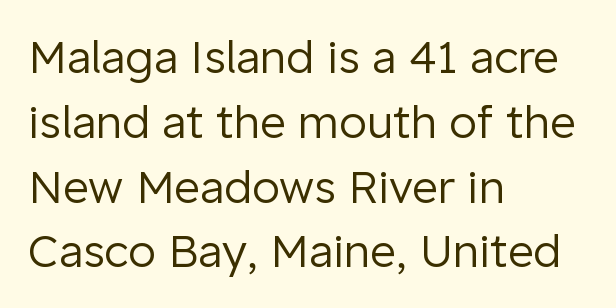
The image shows 45 px regular-weight sans-serif type, upright; set left-aligned, normal line spacing (1.44x), normal letter spacing, not underlined; low stroke contrast and a medium x-height.
